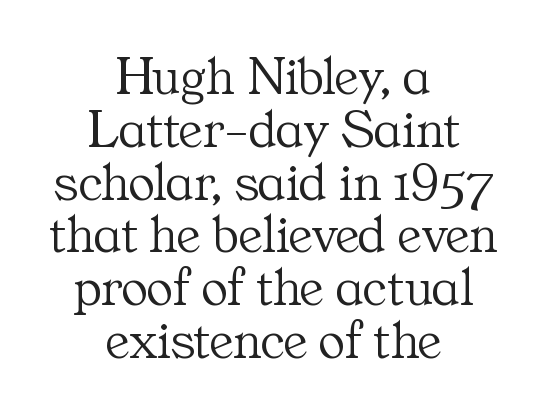
Ordinary non-slanted type is in use. The string is rendered with underlining switched off. Ink coverage per letter is moderate at most. The characters display serif detailing at their extremities.
